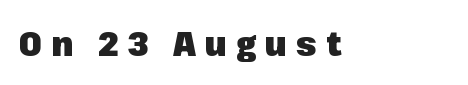
{"serif": "no", "italic": "no", "bold": "yes", "weight": "heavy", "width": "normal", "stroke_contrast": "low", "x_height": "medium", "monospaced": "no", "underline": "no", "align": "left", "letter_spacing": "wide", "letter_spacing_em": 0.26, "glyph_px": 34}
